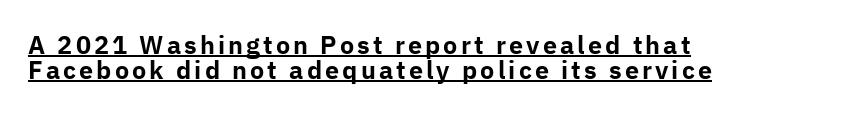
Q: Is the text bold? A: Yes.
Q: Is the text italic (slanted)? A: No, it is upright.
Q: Is the text underlined? A: Yes.
Q: How is the paragraph aligned? A: Left-aligned.
Q: Is the spacing between lines tight, normal or loose? A: Tight.
